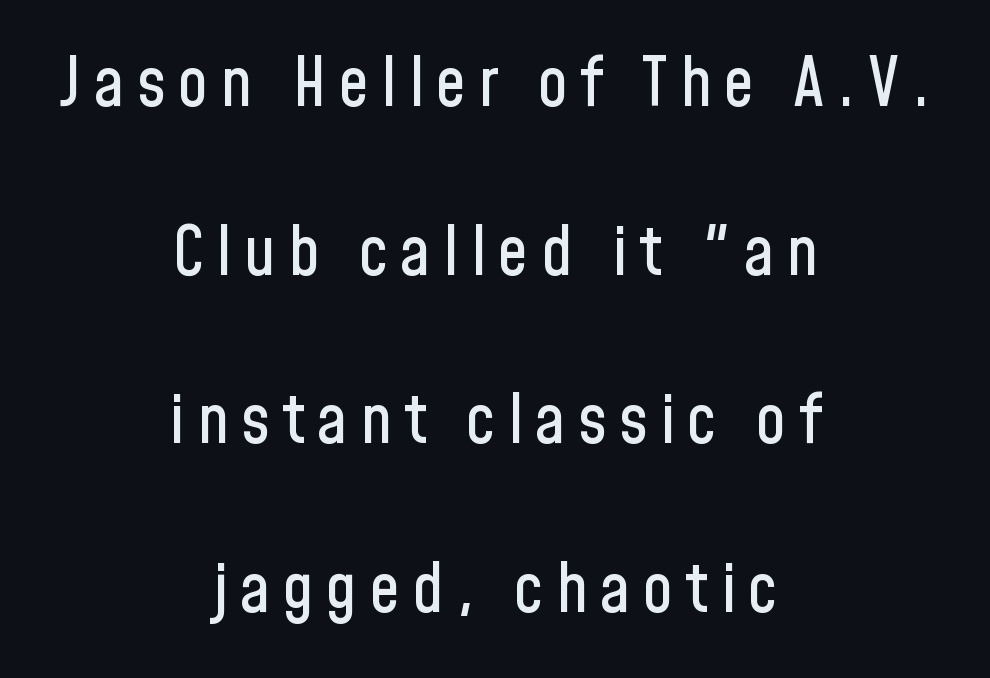
The image shows 68 px condensed sans-serif type, upright; set centered, loose line spacing (2.48x), not underlined; low stroke contrast and a medium x-height.
